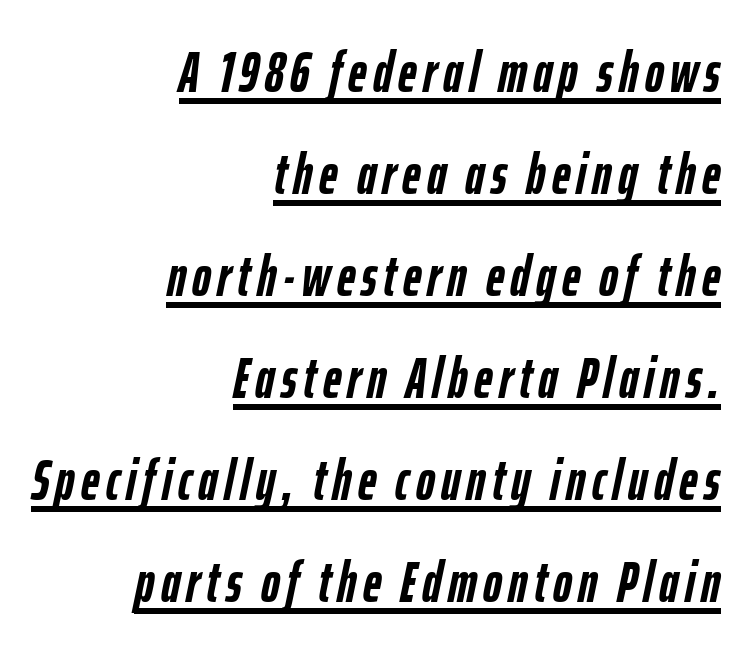
Q: Is the text bold? A: Yes.
Q: Is the text italic (slanted)? A: Yes, it leans right by about 12 degrees.
Q: Is the text underlined? A: Yes.
Q: How is the paragraph aligned? A: Right-aligned.
Q: Width (condensed, normal, or wide)? A: Condensed.
Q: Stroke contrast? A: Low.
Q: x-height? A: Medium.
Q: Monospaced? A: No.
